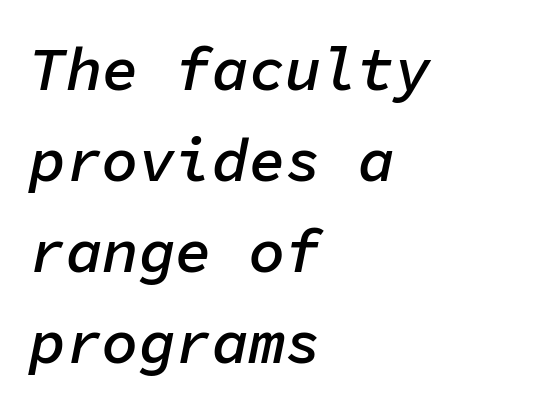
{"italic": "yes", "lean": "right", "slant_degrees": 11, "bold": "semi", "weight": "semibold", "width": "normal", "stroke_contrast": "low", "x_height": "medium", "monospaced": "yes", "underline": "no", "align": "left", "line_spacing": "normal", "line_spacing_ratio": 1.49, "letter_spacing": "normal", "letter_spacing_em": 0.0, "glyph_px": 61}
